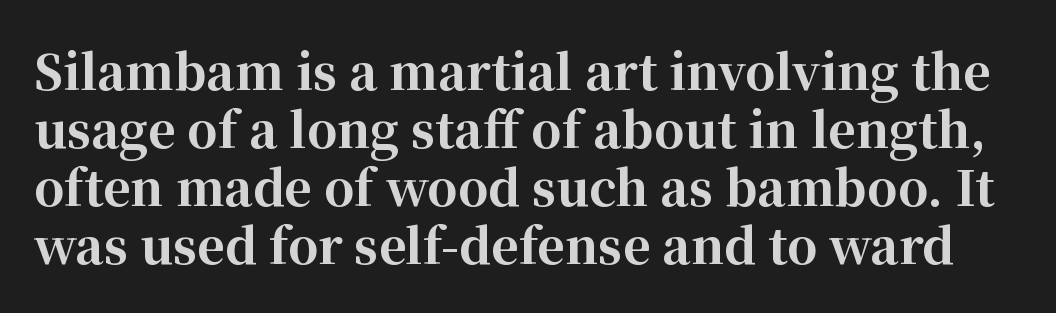
Q: Is the text bold? A: Yes.
Q: Is the text italic (slanted)? A: No, it is upright.
Q: Is the typeface a serif or a sans-serif typeface? A: Serif.
Q: Is the text underlined? A: No.
Q: Is the spacing between letters normal or unusually wide? A: Normal.
Q: Width (condensed, normal, or wide)? A: Normal.
Q: Stroke contrast? A: High.
Q: x-height? A: Medium.
Q: Monospaced? A: No.
